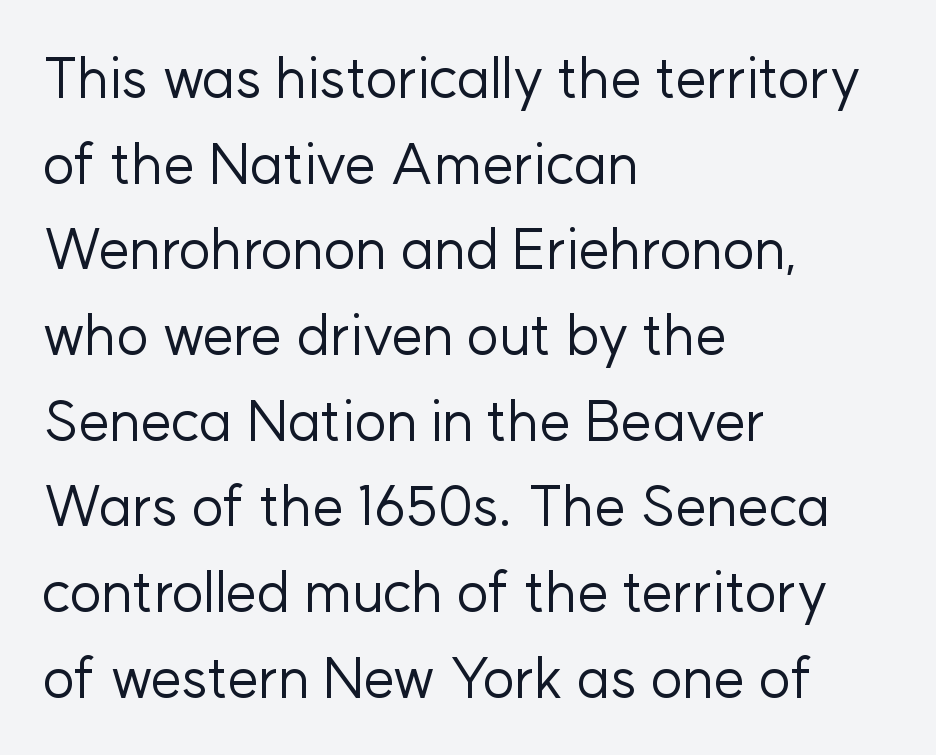
{"serif": "no", "italic": "no", "bold": "no", "weight": "regular", "width": "normal", "stroke_contrast": "low", "x_height": "medium", "monospaced": "no", "underline": "no", "align": "left", "line_spacing": "normal", "line_spacing_ratio": 1.53, "letter_spacing": "normal", "letter_spacing_em": 0.0, "glyph_px": 56}
